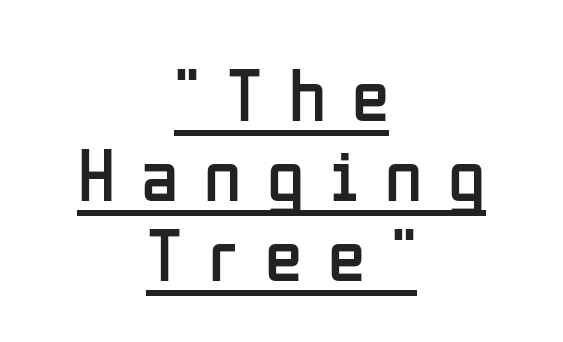
The image shows 76 px regular-weight, condensed sans-serif type, upright; set centered, tight line spacing (1.05x), unusually wide letter spacing (+0.34 em), underlined; low stroke contrast and a medium x-height.
